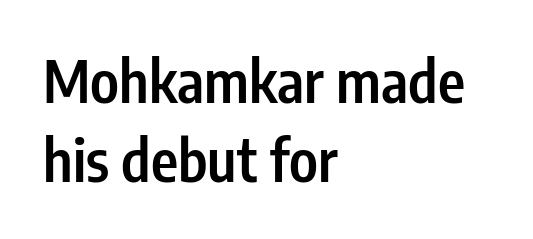
Posture: straight, roman, zero tilt. Normally led — the rows are evenly, conventionally spaced. A bare baseline throughout the passage. A semibold gives these letters moderate extra thickness, short of bold. This rendering uses left alignment, leaving the right contour irregular. Spacing verdict: proportional, widths tailored to each character.
